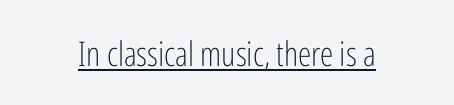
{"serif": "no", "italic": "no", "bold": "no", "weight": "light", "width": "condensed", "stroke_contrast": "low", "x_height": "medium", "monospaced": "no", "underline": "yes", "letter_spacing": "normal", "letter_spacing_em": 0.0, "glyph_px": 34}
